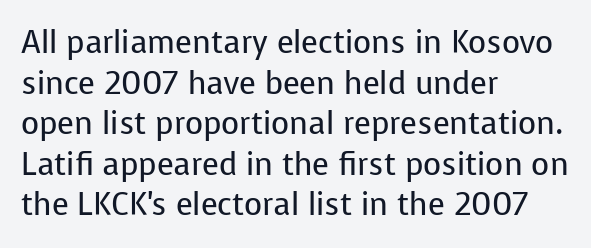
Q: Is the text bold? A: No.
Q: Is the text italic (slanted)? A: No, it is upright.
Q: Is the typeface a serif or a sans-serif typeface? A: Sans-serif.
Q: Is the text underlined? A: No.
Q: How is the paragraph aligned? A: Left-aligned.
Q: Is the spacing between letters normal or unusually wide? A: Normal.
Q: Is the spacing between lines tight, normal or loose? A: Normal.
Q: Width (condensed, normal, or wide)? A: Normal.
Q: Stroke contrast? A: Low.
Q: x-height? A: Medium.
Q: Monospaced? A: No.
